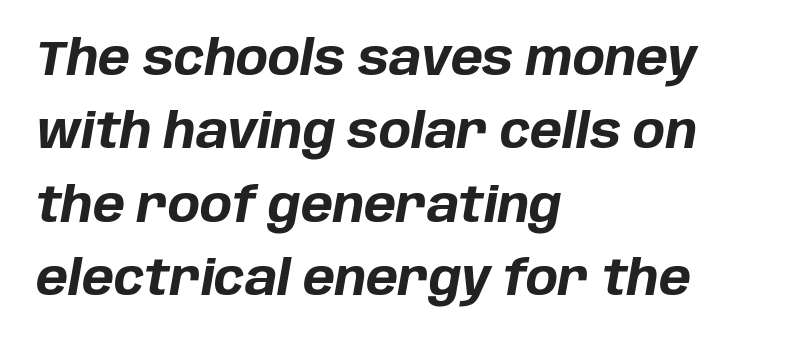
{"italic": "yes", "lean": "right", "slant_degrees": 10, "bold": "yes", "weight": "bold", "width": "normal", "stroke_contrast": "low", "x_height": "large", "monospaced": "no", "underline": "no", "align": "left", "line_spacing": "normal", "line_spacing_ratio": 1.53, "letter_spacing": "normal", "letter_spacing_em": 0.0, "glyph_px": 48}
